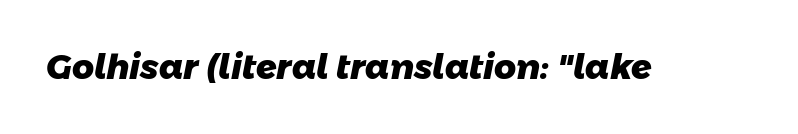
The image shows 34 px heavy sans-serif type; set normal letter spacing, not underlined; low stroke contrast and a medium x-height.
